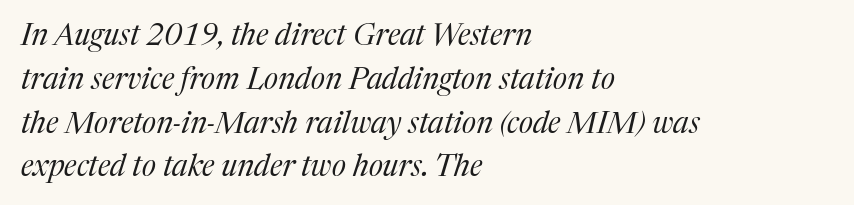
Q: Is the text bold? A: No.
Q: Is the text italic (slanted)? A: Yes, it leans right by about 17 degrees.
Q: Is the typeface a serif or a sans-serif typeface? A: Serif.
Q: Is the text underlined? A: No.
Q: How is the paragraph aligned? A: Left-aligned.
Q: Is the spacing between letters normal or unusually wide? A: Normal.
Q: Is the spacing between lines tight, normal or loose? A: Normal.
Q: Width (condensed, normal, or wide)? A: Normal.
Q: Stroke contrast? A: Medium.
Q: x-height? A: Medium.
Q: Monospaced? A: No.
